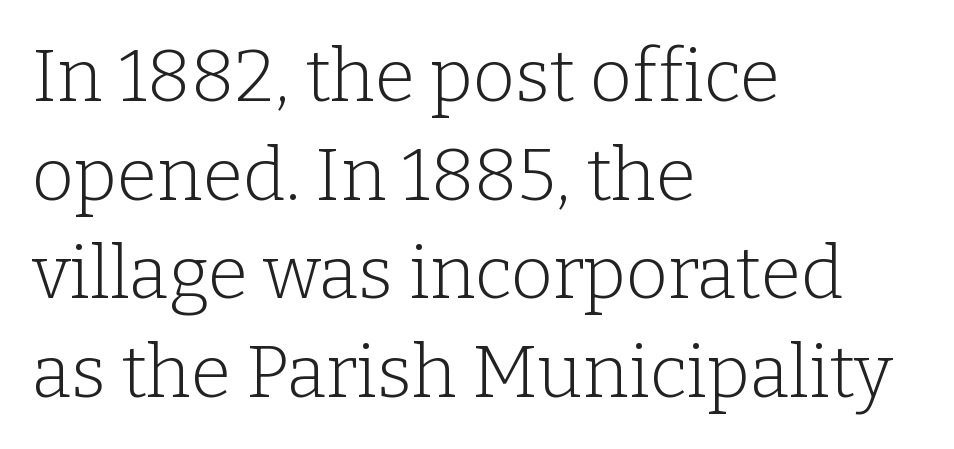
{"serif": "yes", "italic": "no", "bold": "no", "weight": "light", "width": "normal", "stroke_contrast": "low", "x_height": "medium", "monospaced": "no", "underline": "no", "align": "left", "line_spacing": "normal", "line_spacing_ratio": 1.35, "letter_spacing": "normal", "letter_spacing_em": 0.0, "glyph_px": 73}
